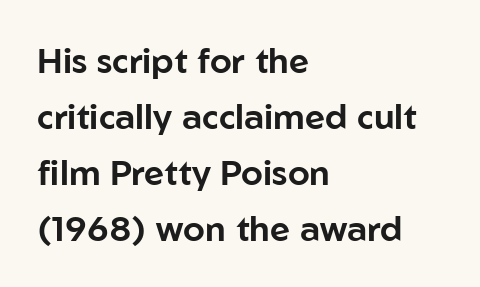
Only glyphs here, with clear space below each row. When letters stand straight like this, we call the style roman or upright. The paragraph has a hard left edge and a soft right edge. Varying glyph widths throughout — classic text-font behaviour. Quick note: interline space is typical.
